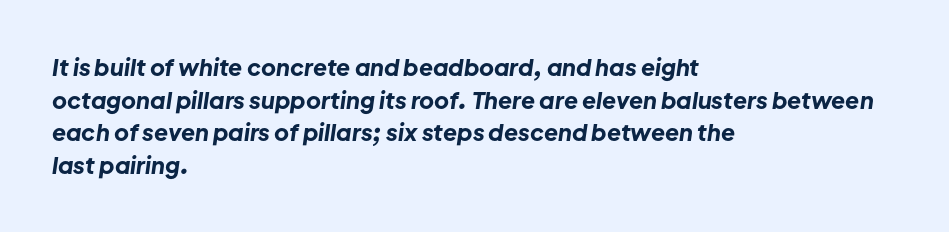
What's the leading like? Ordinary, nothing unusual. No extra tracking has been applied to these lines. The baseline area is clear. A student would call this left alignment; a typographer would say flush left, rag right. Typographic density is high because the face is bold.
